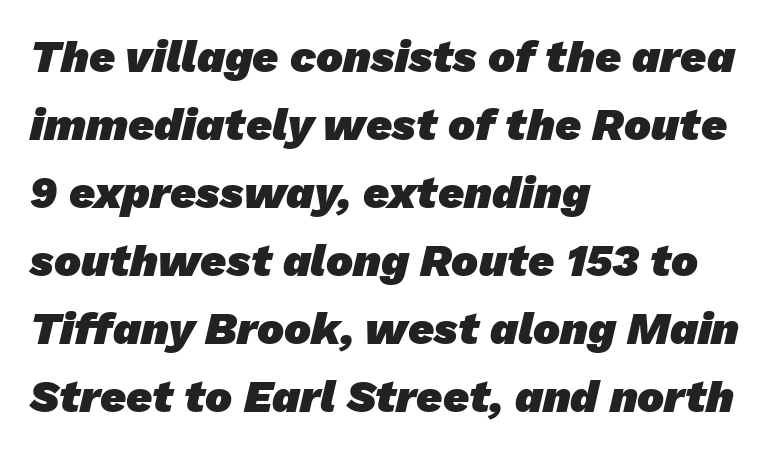
What kind of face is this? One without serifs — a sans. The gap between lines stays unmarked. Character widths vary here, with narrow letters taking less room than wide ones. The line-height multiplier appears to be the usual default. Teacher's note: observe the even left margin — that is flush-left alignment.
